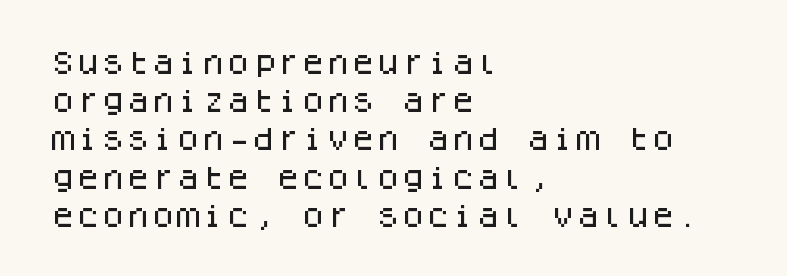
Descenders hang freely into open space. Teacher's note: observe the even left margin — that is flush-left alignment. The vertical gap from one line to the next is medium. If you drew a line through each stem, it would be perfectly vertical. The letters sit at their default tracking, neither squeezed nor spread.
